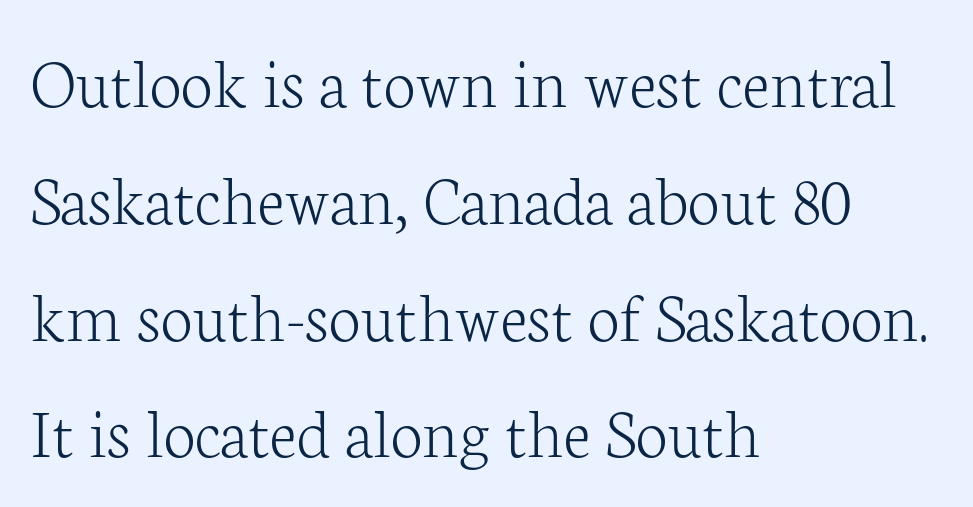
A quiet, ordinary-to-light weight characterises the typeface. Each row of text sits above clean, open space. Where is the straight margin? On the left. Little horizontal feet cap the strokes, marking this as serif type. It's the straight-up-and-down kind of type.
